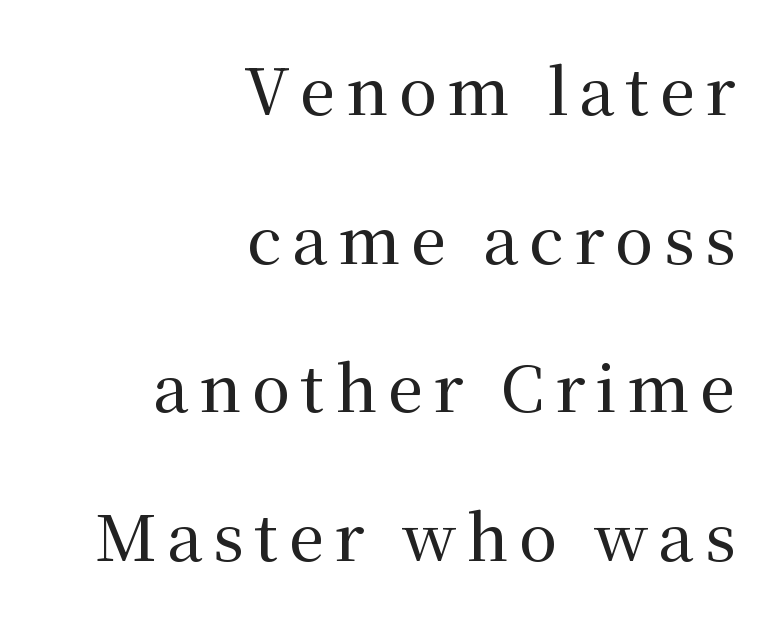
The image shows 63 px serif type, upright; set right-aligned, loose line spacing (2.36x), not underlined; medium stroke contrast and a medium x-height.
